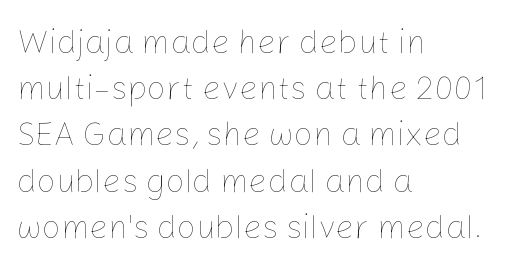
The image shows 33 px thin type, upright; set left-aligned, normal line spacing (1.4x), normal letter spacing, not underlined; low stroke contrast and a medium x-height.
